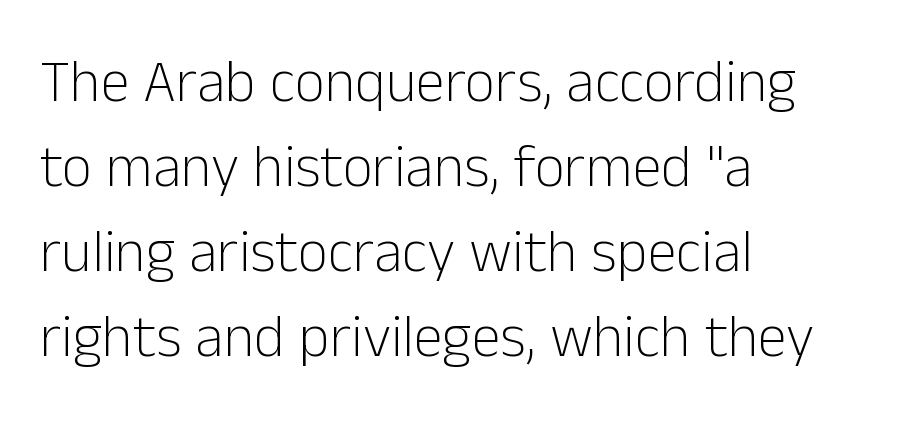
Tracking here is standard; glyphs follow each other at the usual distance. The lettering stays uniformly vertical, giving the passage a roman look. The face used here is a sans, in the tradition of grotesques and geometrics. These lines stack with their left ends in a neat column. Vertically, the passage feels balanced, rows spaced as you'd expect.
